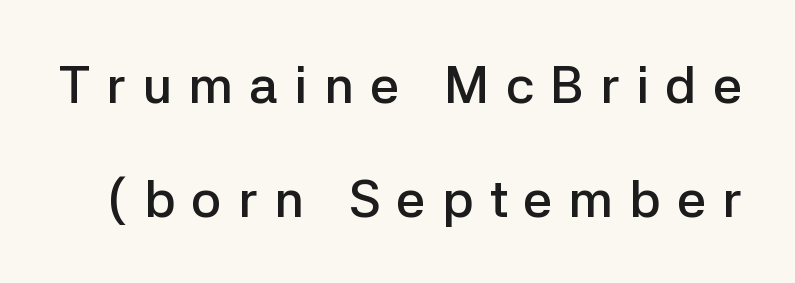
Q: Is the text bold? A: Semi-bold.
Q: Is the text italic (slanted)? A: No, it is upright.
Q: Is the typeface a serif or a sans-serif typeface? A: Sans-serif.
Q: Is the text underlined? A: No.
Q: Is the spacing between letters normal or unusually wide? A: Unusually wide.
Q: Is the spacing between lines tight, normal or loose? A: Loose.
Q: Width (condensed, normal, or wide)? A: Normal.
Q: Stroke contrast? A: Low.
Q: x-height? A: Medium.
Q: Monospaced? A: No.
